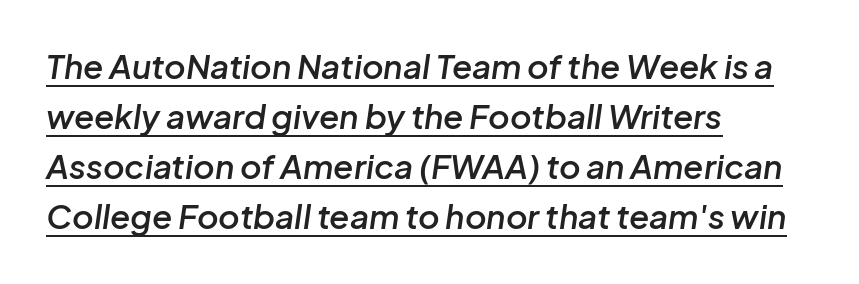
{"italic": "yes", "lean": "right", "slant_degrees": 8, "bold": "semi", "weight": "semibold", "width": "normal", "stroke_contrast": "low", "x_height": "medium", "monospaced": "no", "underline": "yes", "align": "left", "line_spacing": "normal", "line_spacing_ratio": 1.52, "letter_spacing": "normal", "letter_spacing_em": 0.0, "glyph_px": 33}
